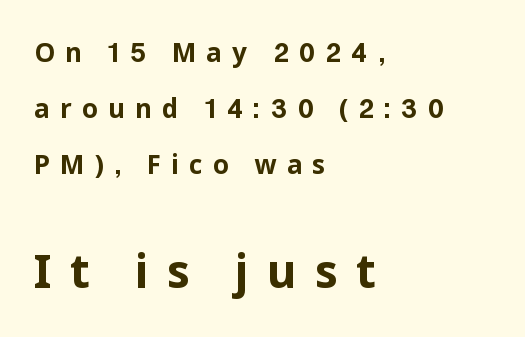
The image shows 46 px bold sans-serif type, upright; set left-aligned, loose line spacing (2.15x), unusually wide letter spacing (+0.39 em), not underlined; the second (bottom) block is 1.77x larger; low stroke contrast and a medium x-height.
